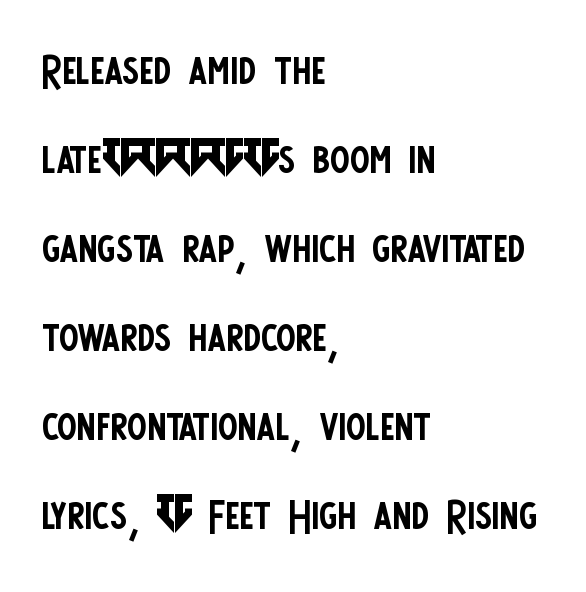
Q: Is the text bold? A: No.
Q: Is the text italic (slanted)? A: No, it is upright.
Q: Is the typeface a serif or a sans-serif typeface? A: Sans-serif.
Q: Is the text underlined? A: No.
Q: How is the paragraph aligned? A: Left-aligned.
Q: Is the spacing between letters normal or unusually wide? A: Normal.
Q: Is the spacing between lines tight, normal or loose? A: Normal.
Q: Width (condensed, normal, or wide)? A: Condensed.
Q: Stroke contrast? A: Low.
Q: x-height? A: Large.
Q: Monospaced? A: No.
